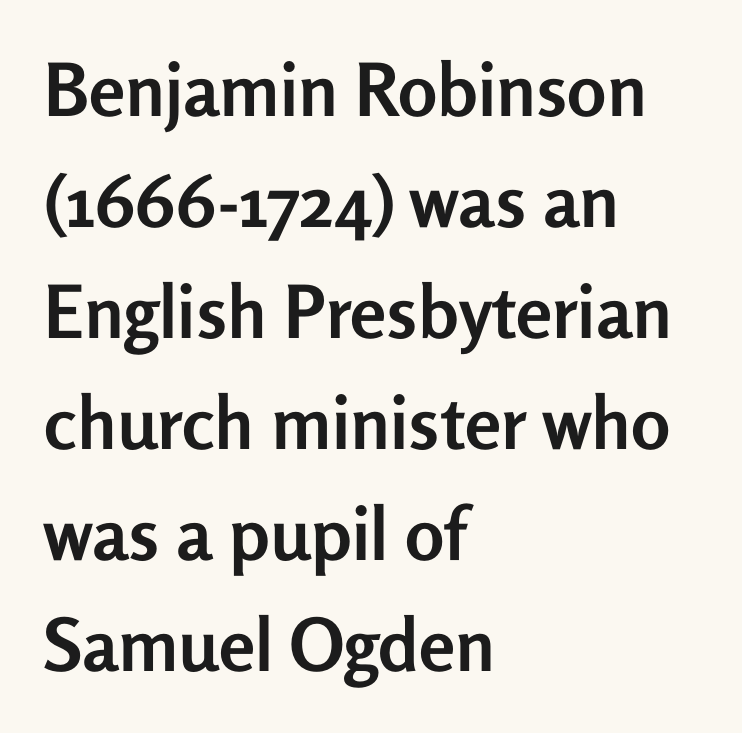
The image shows 73 px semibold sans-serif type, upright; set left-aligned, normal line spacing (1.52x), normal letter spacing, not underlined; low stroke contrast and a medium x-height.
